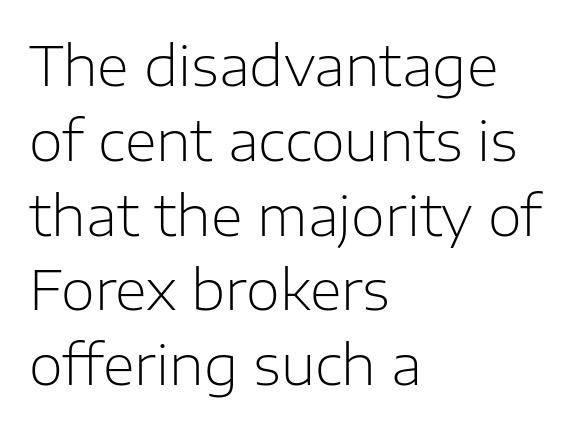
The text was rendered using a sans face with plain stroke endings. The foot of each line stays bare and open. These lines stack with their left ends in a neat column. Heaviness? Minimal to ordinary, like unemphasized prose. Tall strokes in this sample are plumb rather than angled.
